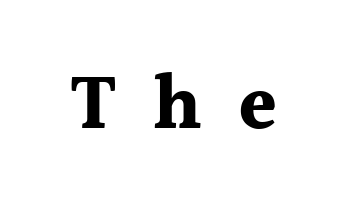
Strokes here are thick enough to call this a true bold. Does the type have serifs? Yes, each stem ends in a small foot. These lines have a slow, spaced-out rhythm from letter to letter. The letters advance in unequal steps, a hallmark of proportional type.
